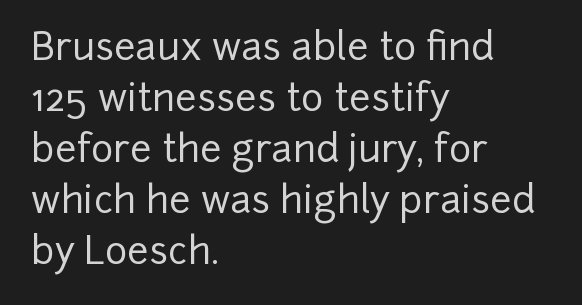
Q: Is the text italic (slanted)? A: No, it is upright.
Q: Is the typeface a serif or a sans-serif typeface? A: Sans-serif.
Q: Is the text underlined? A: No.
Q: How is the paragraph aligned? A: Left-aligned.
Q: Is the spacing between letters normal or unusually wide? A: Normal.
Q: Is the spacing between lines tight, normal or loose? A: Normal.
Q: Width (condensed, normal, or wide)? A: Normal.
Q: Stroke contrast? A: Low.
Q: x-height? A: Medium.
Q: Monospaced? A: No.
